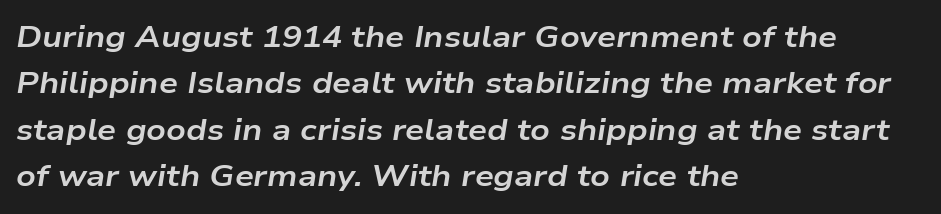
If you measured baseline to baseline, you'd find a middling distance. Each letter keeps its own natural width here, so spacing adapts to shape. Notice how the stems are inclined rather than vertical — that's the hallmark of italics. Left-aligned paragraph, ragged on the right. Pretty heavy lettering here — definitely bold.
